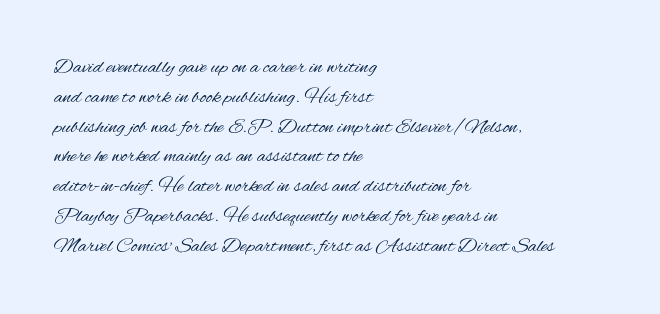
Q: Is the text bold? A: No.
Q: Is the text italic (slanted)? A: Yes.
Q: Is the text underlined? A: No.
Q: How is the paragraph aligned? A: Left-aligned.
Q: Is the spacing between letters normal or unusually wide? A: Normal.
Q: Is the spacing between lines tight, normal or loose? A: Normal.
